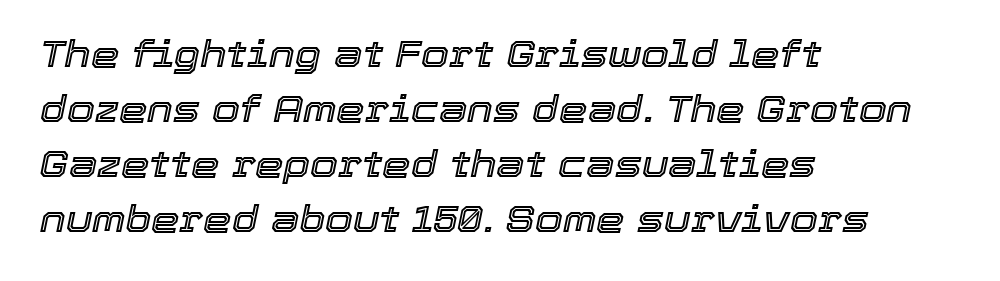
The image shows 36 px text type, italic (leaning right); set left-aligned, normal line spacing (1.53x), normal letter spacing, not underlined; a medium x-height.
